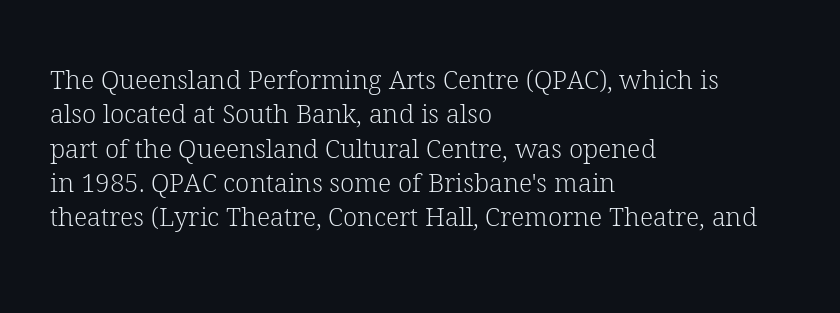
Q: Is the text bold? A: No.
Q: Is the text italic (slanted)? A: No, it is upright.
Q: Is the text underlined? A: No.
Q: How is the paragraph aligned? A: Left-aligned.
Q: Is the spacing between letters normal or unusually wide? A: Normal.
Q: Is the spacing between lines tight, normal or loose? A: Normal.
